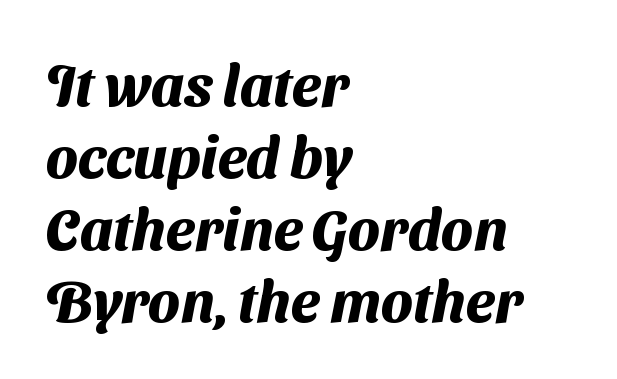
Q: Is the text bold? A: Yes.
Q: Is the typeface a serif or a sans-serif typeface? A: Sans-serif.
Q: Is the text underlined? A: No.
Q: How is the paragraph aligned? A: Left-aligned.
Q: Is the spacing between letters normal or unusually wide? A: Normal.
Q: Width (condensed, normal, or wide)? A: Normal.
Q: Stroke contrast? A: Medium.
Q: x-height? A: Medium.
Q: Monospaced? A: No.
